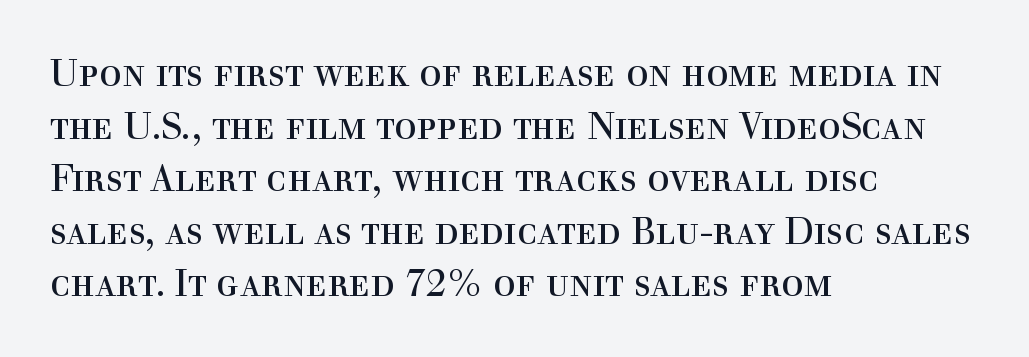
{"serif": "yes", "italic": "no", "bold": "no", "weight": "regular", "width": "normal", "x_height": "medium", "monospaced": "no", "underline": "no", "align": "left", "line_spacing": "normal", "line_spacing_ratio": 1.42, "letter_spacing": "normal", "letter_spacing_em": 0.0, "glyph_px": 37}
